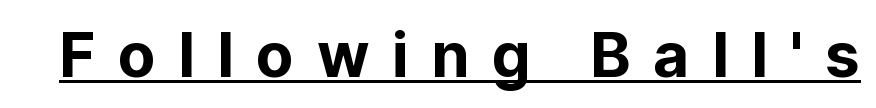
{"serif": "no", "italic": "no", "width": "normal", "stroke_contrast": "low", "x_height": "medium", "monospaced": "no", "underline": "yes", "letter_spacing": "wide", "letter_spacing_em": 0.36, "glyph_px": 62}
